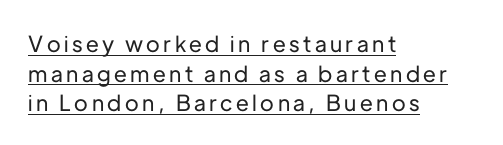
The paragraph shown leans on its left margin. In designer terms, the underline attribute is active on this setting. Rendered with straight, roman letterforms. Baseline-to-baseline distance is the conventional proportion of letter height.
